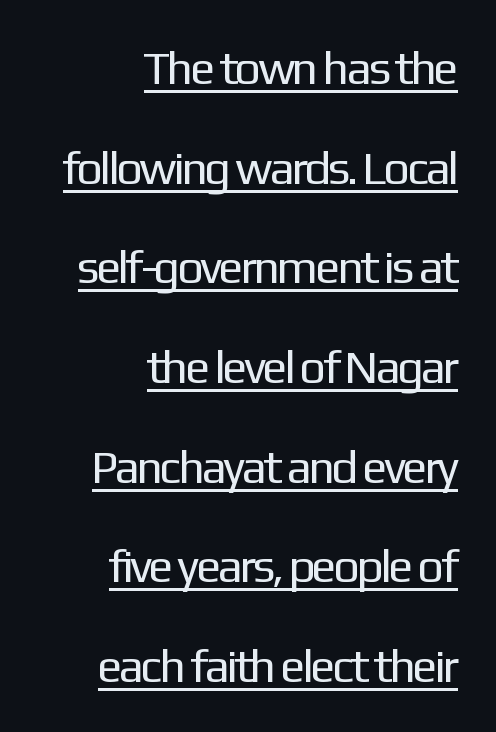
Q: Is the text bold? A: No.
Q: Is the text italic (slanted)? A: No, it is upright.
Q: Is the typeface a serif or a sans-serif typeface? A: Sans-serif.
Q: Is the text underlined? A: Yes.
Q: How is the paragraph aligned? A: Right-aligned.
Q: Is the spacing between letters normal or unusually wide? A: Normal.
Q: Is the spacing between lines tight, normal or loose? A: Loose.
Q: Width (condensed, normal, or wide)? A: Normal.
Q: Stroke contrast? A: Low.
Q: x-height? A: Medium.
Q: Monospaced? A: No.
